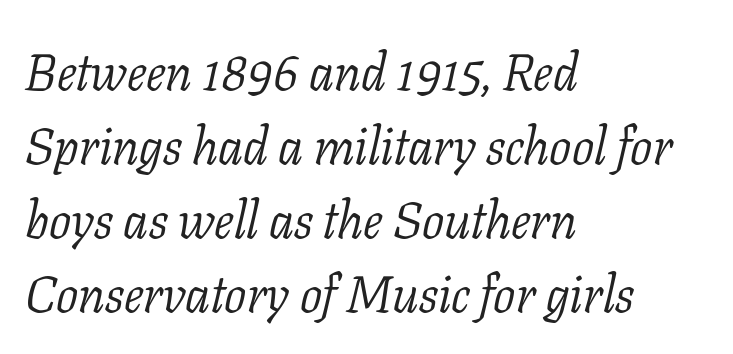
Each stroke keeps to a modest, everyday thickness or less. Check the space under the baseline: it is left empty. The passage is arranged the way most books set body copy — flush left. Honestly, the row spacing looks completely unremarkable. These lines are rendered in a variable-pitch font. The letterforms sit shoulder to shoulder at normal distance.
